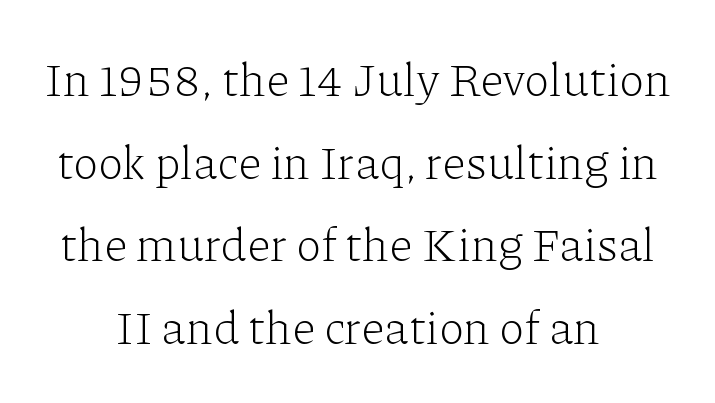
Q: Is the text bold? A: No.
Q: Is the text italic (slanted)? A: No, it is upright.
Q: Is the typeface a serif or a sans-serif typeface? A: Serif.
Q: Is the text underlined? A: No.
Q: How is the paragraph aligned? A: Centered.
Q: Is the spacing between letters normal or unusually wide? A: Normal.
Q: Width (condensed, normal, or wide)? A: Normal.
Q: Stroke contrast? A: Low.
Q: x-height? A: Medium.
Q: Monospaced? A: No.
